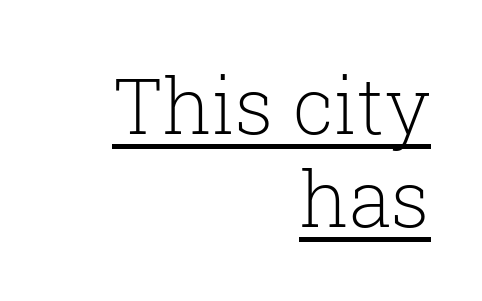
The image shows 78 px light serif type, upright; set right-aligned, line spacing 1.19x, normal letter spacing, underlined; low stroke contrast and a medium x-height.
